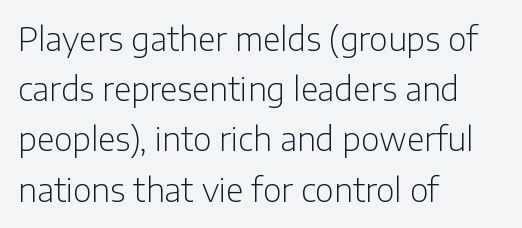
Q: Is the text bold? A: No.
Q: Is the text italic (slanted)? A: No, it is upright.
Q: Is the typeface a serif or a sans-serif typeface? A: Sans-serif.
Q: Is the text underlined? A: No.
Q: How is the paragraph aligned? A: Left-aligned.
Q: Is the spacing between letters normal or unusually wide? A: Normal.
Q: Is the spacing between lines tight, normal or loose? A: Normal.
Q: Width (condensed, normal, or wide)? A: Normal.
Q: Stroke contrast? A: Low.
Q: x-height? A: Medium.
Q: Monospaced? A: No.
